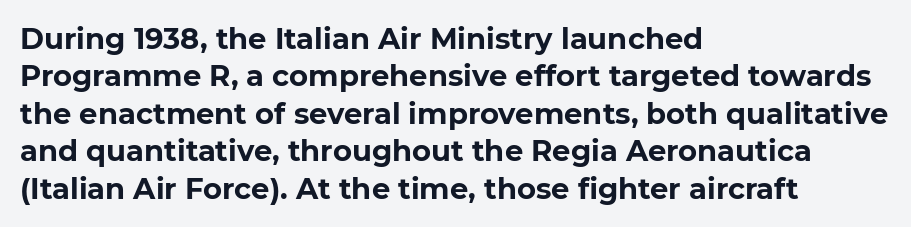
{"serif": "no", "italic": "no", "bold": "yes", "weight": "bold", "width": "normal", "stroke_contrast": "low", "x_height": "medium", "monospaced": "no", "underline": "no", "align": "left", "line_spacing": "normal", "line_spacing_ratio": 1.29, "letter_spacing": "normal", "letter_spacing_em": 0.0, "glyph_px": 29}
